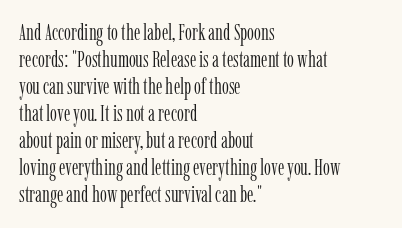
Q: Is the text bold? A: No.
Q: Is the text italic (slanted)? A: No, it is upright.
Q: Is the text underlined? A: No.
Q: How is the paragraph aligned? A: Left-aligned.
Q: Is the spacing between letters normal or unusually wide? A: Normal.
